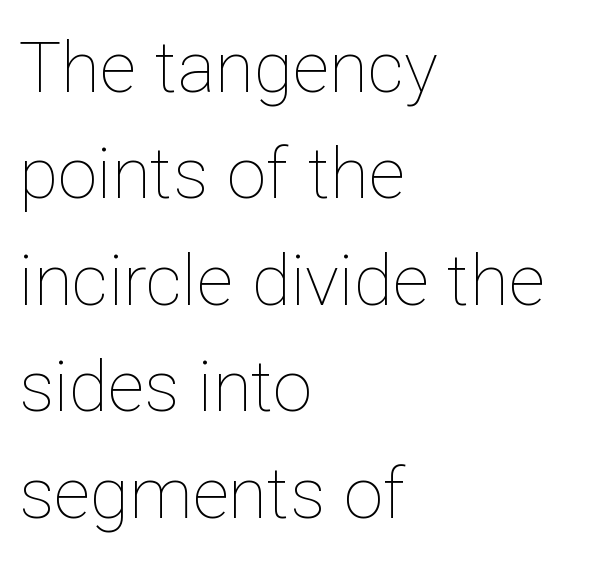
The image shows 71 px thin type, upright; set left-aligned, normal line spacing (1.5x), normal letter spacing, not underlined; low stroke contrast and a medium x-height.
